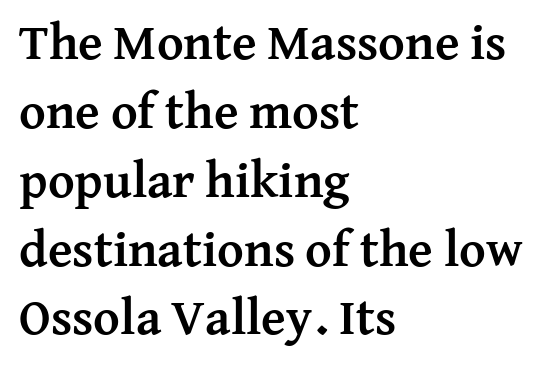
{"serif": "yes", "italic": "no", "bold": "yes", "weight": "semibold", "width": "normal", "stroke_contrast": "medium", "x_height": "medium", "monospaced": "no", "underline": "no", "align": "left", "line_spacing": "normal", "line_spacing_ratio": 1.35, "letter_spacing": "normal", "letter_spacing_em": 0.0, "glyph_px": 51}
